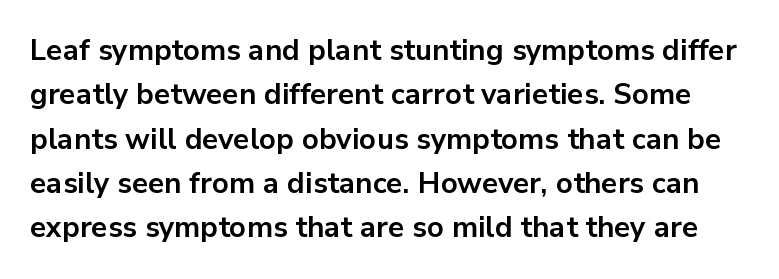
The image shows 29 px bold sans-serif type, upright; set normal line spacing (1.53x), normal letter spacing, not underlined; low stroke contrast and a medium x-height.
